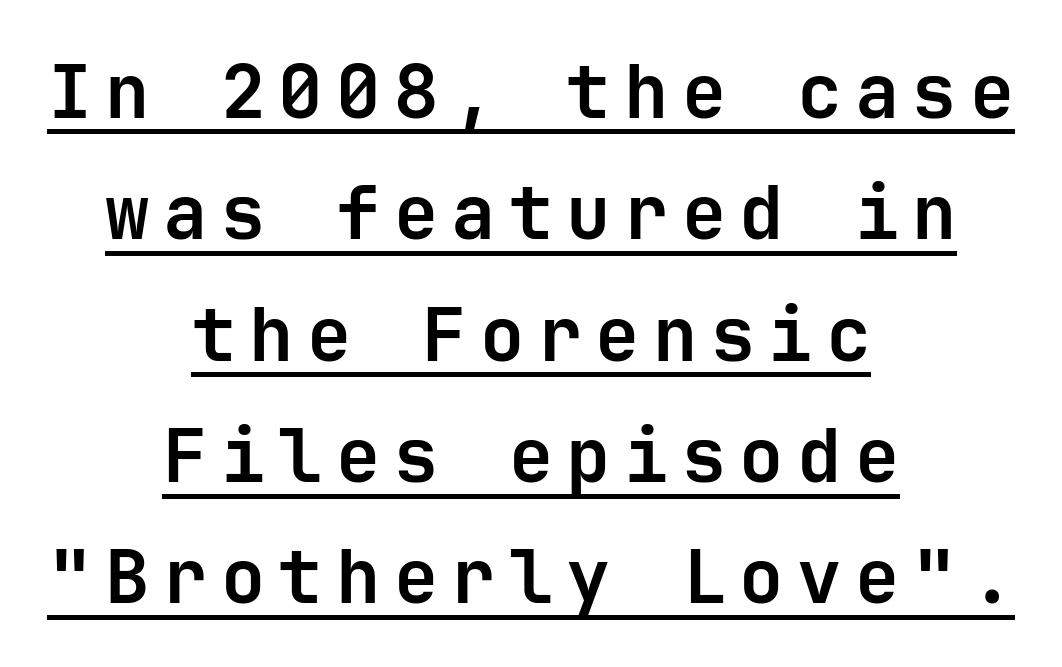
Q: Is the text bold? A: Yes.
Q: Is the text italic (slanted)? A: No, it is upright.
Q: Is the typeface a serif or a sans-serif typeface? A: Sans-serif.
Q: Is the text underlined? A: Yes.
Q: How is the paragraph aligned? A: Centered.
Q: Is the spacing between lines tight, normal or loose? A: Normal.
Q: Width (condensed, normal, or wide)? A: Normal.
Q: Stroke contrast? A: Low.
Q: x-height? A: Medium.
